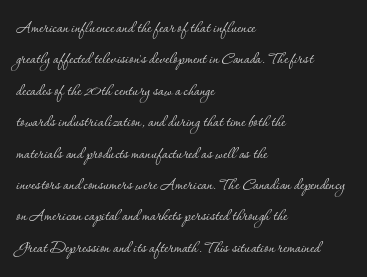
Q: Is the text bold? A: No.
Q: Is the text italic (slanted)? A: Yes.
Q: Is the text underlined? A: No.
Q: How is the paragraph aligned? A: Left-aligned.
Q: Is the spacing between letters normal or unusually wide? A: Normal.
Q: Is the spacing between lines tight, normal or loose? A: Normal.
